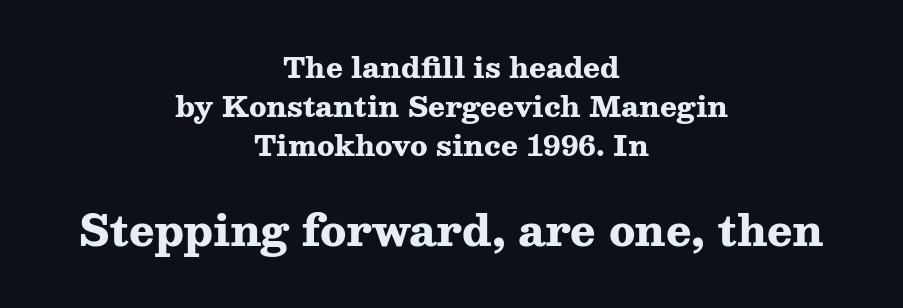
Q: Is the text bold? A: Yes.
Q: Is the text italic (slanted)? A: No, it is upright.
Q: Is the typeface a serif or a sans-serif typeface? A: Serif.
Q: Is the text underlined? A: No.
Q: How is the paragraph aligned? A: Centered.
Q: Is the spacing between letters normal or unusually wide? A: Normal.
Q: Is the spacing between lines tight, normal or loose? A: Normal.
Q: Which block of text is set in a larger size, the first (top) or the second (bottom)? A: The second (bottom) one.
Q: Width (condensed, normal, or wide)? A: Wide.
Q: Stroke contrast? A: Medium.
Q: x-height? A: Medium.
Q: Monospaced? A: No.
